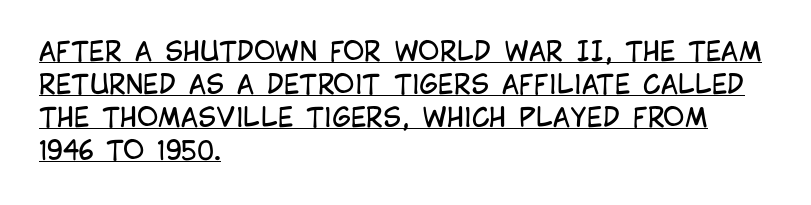
The image shows 26 px text type, upright; set left-aligned, normal line spacing (1.27x), normal letter spacing, underlined.
